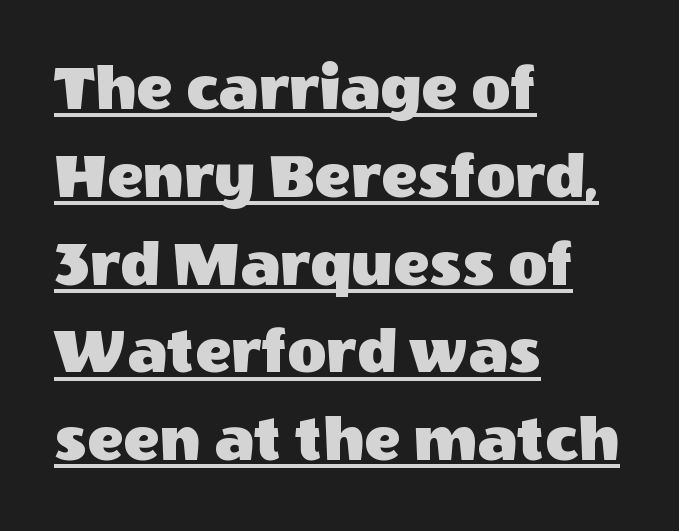
{"serif": "no", "italic": "no", "width": "normal", "x_height": "large", "monospaced": "no", "underline": "yes", "align": "left", "line_spacing": "normal", "line_spacing_ratio": 1.31, "letter_spacing": "normal", "letter_spacing_em": 0.0, "glyph_px": 67}
